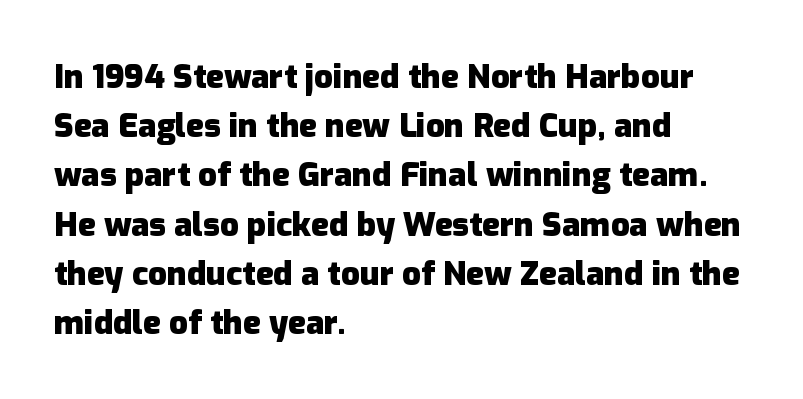
The image shows 33 px heavy sans-serif type, upright; set left-aligned, normal line spacing (1.49x), normal letter spacing, not underlined; low stroke contrast and a medium x-height.
